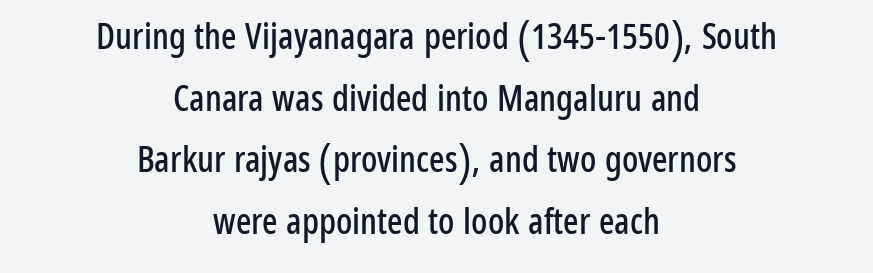
{"serif": "no", "italic": "no", "width": "condensed", "stroke_contrast": "low", "x_height": "medium", "monospaced": "no", "underline": "no", "align": "center", "line_spacing_ratio": 1.71, "letter_spacing": "normal", "letter_spacing_em": 0.0, "glyph_px": 36}
